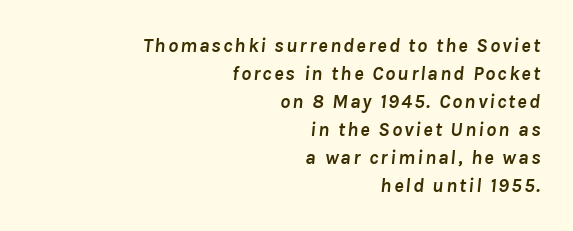
The typography opts for an oblique posture over an upright one. The paragraph has a hard right edge and a soft left edge. Does the weight exceed regular? Yes, all the way to bold. A bare baseline throughout the passage. Compared with typical paragraphs, the rows here are spaced about the same.
